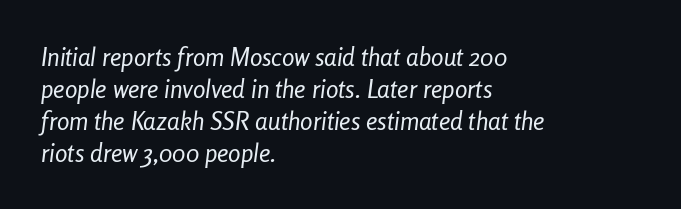
Q: Is the text bold? A: No.
Q: Is the text italic (slanted)? A: Yes, it leans right by about 8 degrees.
Q: Is the text underlined? A: No.
Q: How is the paragraph aligned? A: Left-aligned.
Q: Is the spacing between letters normal or unusually wide? A: Normal.
Q: Is the spacing between lines tight, normal or loose? A: Normal.
